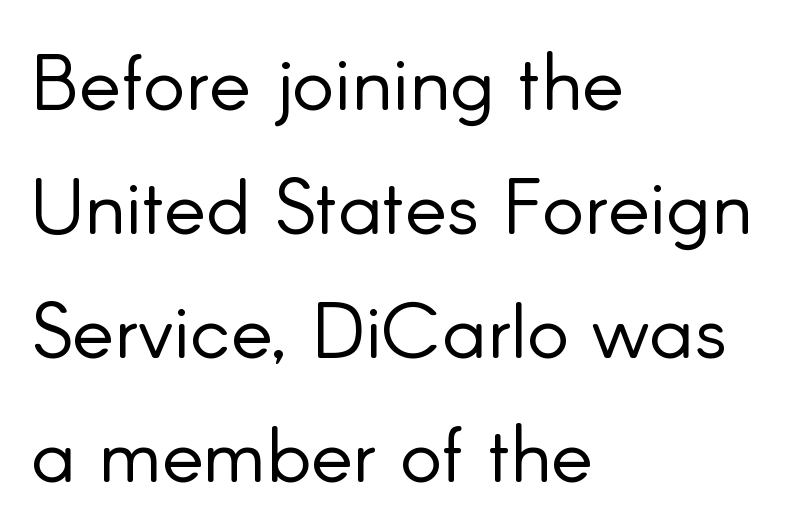
{"serif": "no", "italic": "no", "bold": "no", "weight": "light", "width": "normal", "stroke_contrast": "low", "x_height": "small", "monospaced": "no", "underline": "no", "align": "left", "line_spacing": "normal", "line_spacing_ratio": 1.57, "letter_spacing": "normal", "letter_spacing_em": 0.0, "glyph_px": 79}
